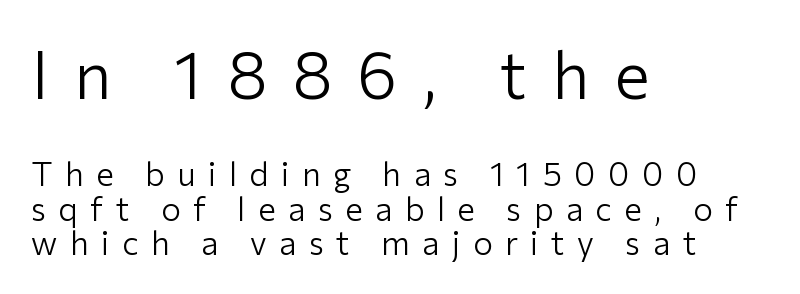
The image shows 66 px light sans-serif type, upright; set left-aligned, tight line spacing (1.04x), unusually wide letter spacing (+0.38 em), not underlined; the first (top) block is 2.0x larger; low stroke contrast and a medium x-height.
